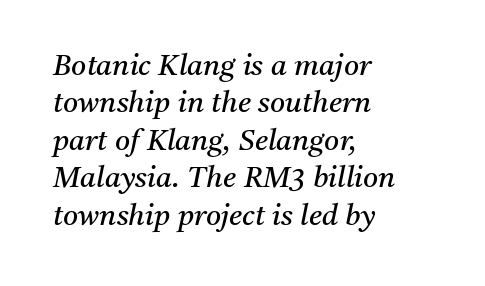
Q: Is the text bold? A: No.
Q: Is the text italic (slanted)? A: Yes, it leans right by about 11 degrees.
Q: Is the typeface a serif or a sans-serif typeface? A: Serif.
Q: Is the text underlined? A: No.
Q: How is the paragraph aligned? A: Left-aligned.
Q: Is the spacing between letters normal or unusually wide? A: Normal.
Q: Is the spacing between lines tight, normal or loose? A: Normal.
Q: Width (condensed, normal, or wide)? A: Normal.
Q: Stroke contrast? A: Medium.
Q: x-height? A: Medium.
Q: Monospaced? A: No.
